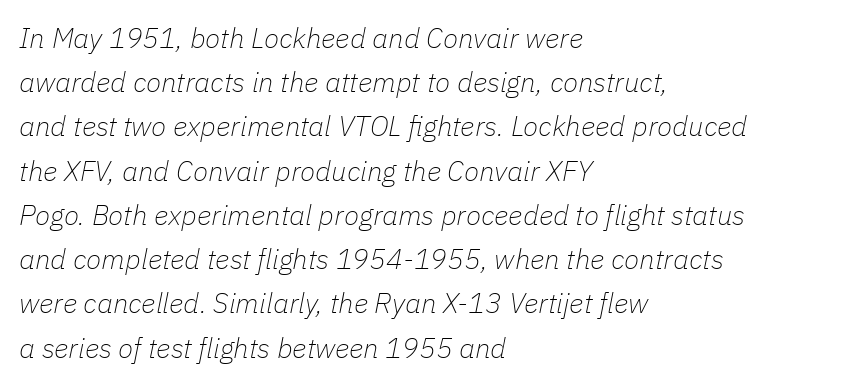
Interline gaps are of average width in this sample. The lettering tilts uniformly, giving the passage an italic look. Is this a fixed-width face? No — the glyphs have proportional, varying widths. No heavy texture on the line: the type isn't bold. Tracking value appears to be zero — textbook default spacing. Anything drawn beneath the words? Only blank space.
